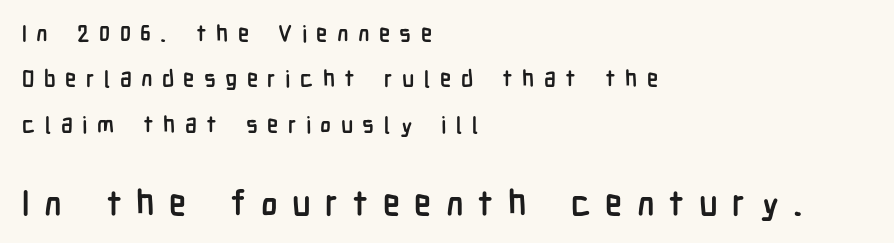
The image shows 35 px semibold, condensed sans-serif type, upright; set left-aligned, loose line spacing (1.97x), unusually wide letter spacing (+0.41 em), not underlined; the second (bottom) block is 1.52x larger; low stroke contrast and a medium x-height.
